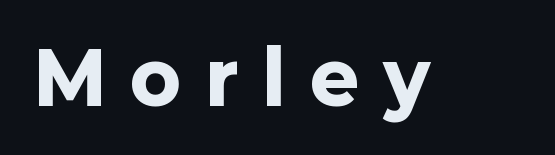
The image shows 73 px heavy sans-serif type, upright; set unusually wide letter spacing (+0.35 em), not underlined; low stroke contrast and a medium x-height.
